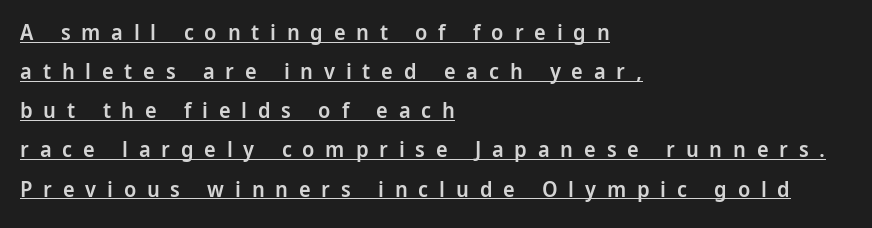
Q: Is the text bold? A: Semi-bold.
Q: Is the text italic (slanted)? A: No, it is upright.
Q: Is the text underlined? A: Yes.
Q: How is the paragraph aligned? A: Left-aligned.
Q: Is the spacing between letters normal or unusually wide? A: Unusually wide.
